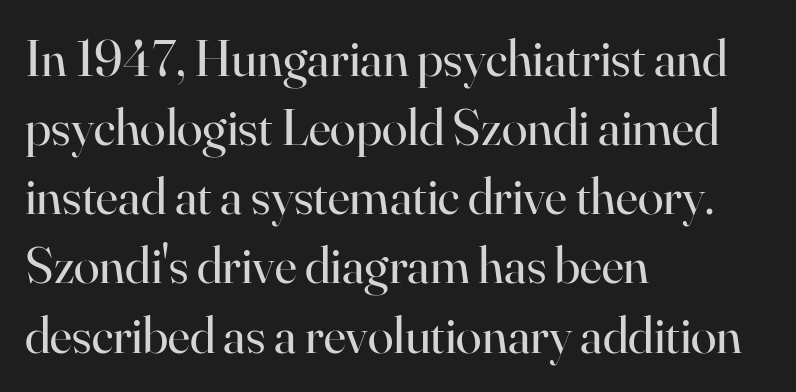
{"serif": "yes", "italic": "no", "bold": "no", "weight": "regular", "width": "normal", "stroke_contrast": "high", "x_height": "small", "monospaced": "no", "underline": "no", "align": "left", "line_spacing": "normal", "line_spacing_ratio": 1.33, "letter_spacing": "normal", "letter_spacing_em": 0.0, "glyph_px": 52}
